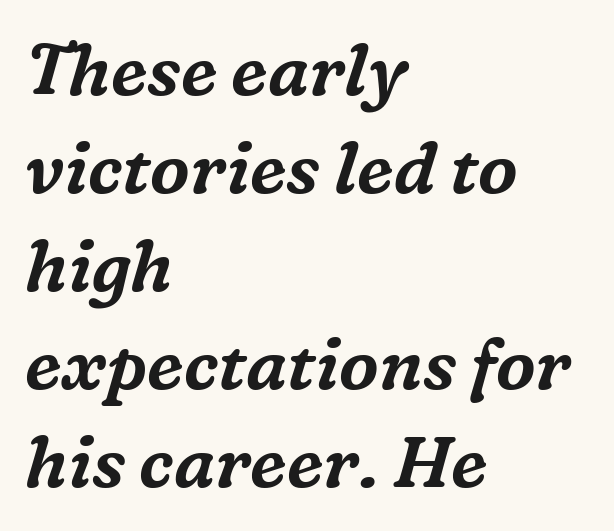
Q: Is the text italic (slanted)? A: Yes, it leans right by about 16 degrees.
Q: Is the typeface a serif or a sans-serif typeface? A: Serif.
Q: Is the text underlined? A: No.
Q: How is the paragraph aligned? A: Left-aligned.
Q: Is the spacing between letters normal or unusually wide? A: Normal.
Q: Is the spacing between lines tight, normal or loose? A: Normal.
Q: Width (condensed, normal, or wide)? A: Normal.
Q: Stroke contrast? A: Medium.
Q: x-height? A: Medium.
Q: Monospaced? A: No.
